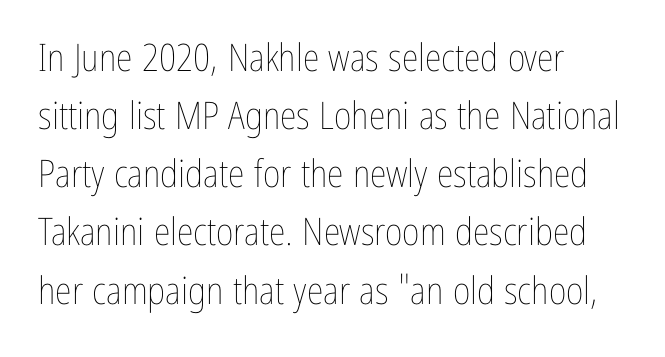
Honestly, there is no underline to notice here at all. The passage is arranged the way most books set body copy — flush left. Line spacing here is normal. Varying glyph widths throughout — classic text-font behaviour. No chunkiness to these letters — they're not bold. In terms of letterspacing, this is plain default setting.
